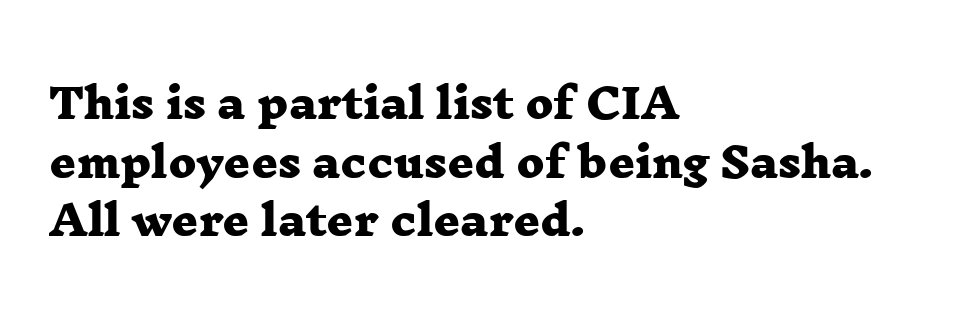
{"serif": "yes", "bold": "yes", "weight": "heavy", "width": "wide", "stroke_contrast": "low", "x_height": "medium", "monospaced": "no", "underline": "no", "align": "left", "line_spacing": "normal", "line_spacing_ratio": 1.43, "letter_spacing": "normal", "letter_spacing_em": 0.0, "glyph_px": 41}
